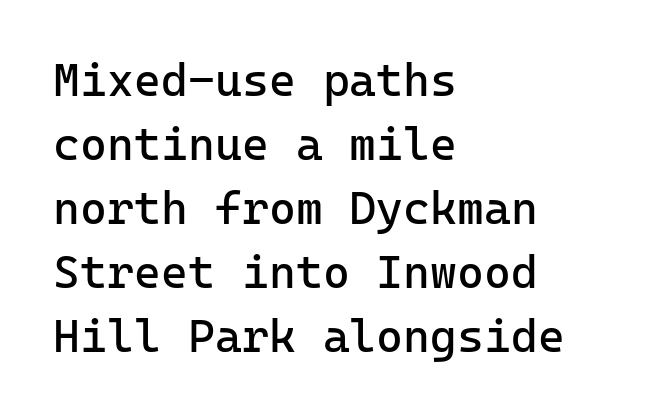
The image shows 46 px regular-weight sans-serif type, upright; set left-aligned, normal line spacing (1.39x), normal letter spacing, not underlined; low stroke contrast and a medium x-height.
